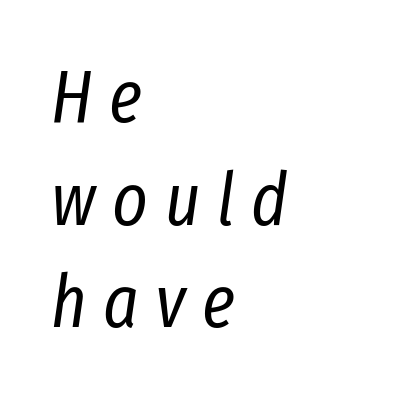
{"italic": "yes", "lean": "right", "slant_degrees": 8, "bold": "no", "weight": "regular", "width": "condensed", "stroke_contrast": "low", "x_height": "medium", "monospaced": "no", "underline": "no", "align": "left", "line_spacing": "normal", "line_spacing_ratio": 1.37, "letter_spacing": "wide", "letter_spacing_em": 0.22, "glyph_px": 75}
